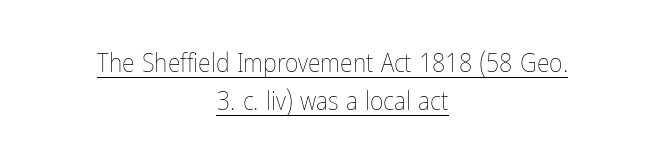
Ordinary non-slanted type is in use. Regarding leading, the lines here are spaced in the standard way. A baseline rule has been typeset under these characters. Vertical stems look standard width or narrower in stroke. Each word holds together tightly as a unit, with standard inter-letter gaps. This rendering uses center alignment, leaving both contours irregular but symmetric.
